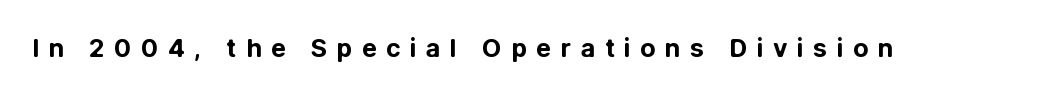
{"italic": "no", "bold": "yes", "underline": "no", "letter_spacing": "wide", "letter_spacing_em": 0.38, "glyph_px": 25}
